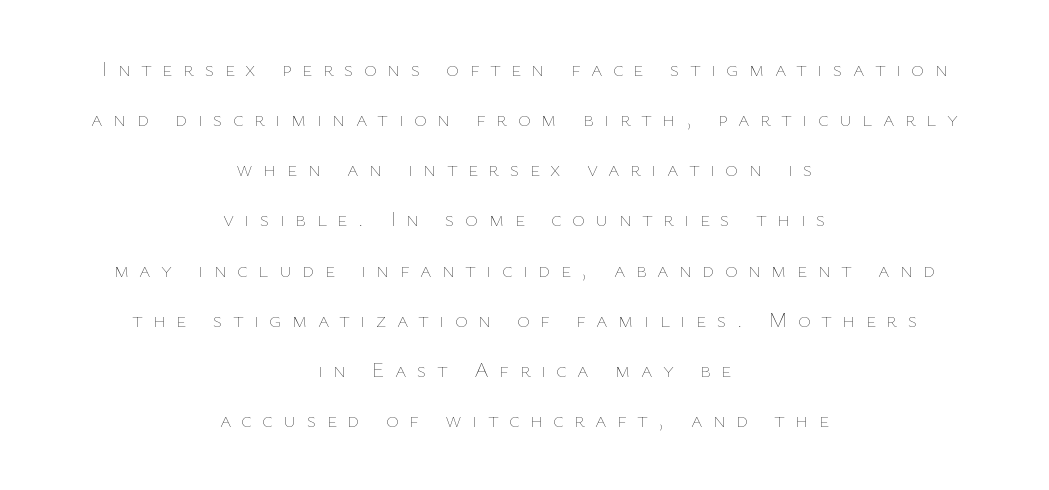
{"italic": "no", "bold": "no", "underline": "no", "align": "center", "line_spacing": "loose", "line_spacing_ratio": 2.28, "letter_spacing": "wide", "letter_spacing_em": 0.47, "glyph_px": 22}
